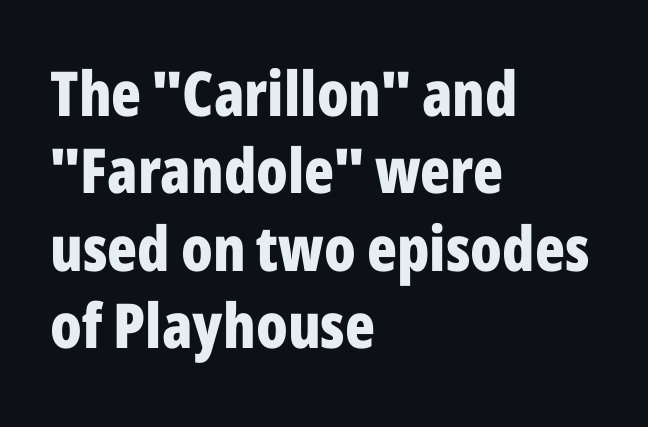
{"serif": "no", "italic": "no", "bold": "yes", "weight": "bold", "width": "condensed", "stroke_contrast": "low", "x_height": "medium", "monospaced": "no", "underline": "no", "align": "left", "line_spacing": "normal", "line_spacing_ratio": 1.25, "letter_spacing": "normal", "letter_spacing_em": 0.0, "glyph_px": 62}
